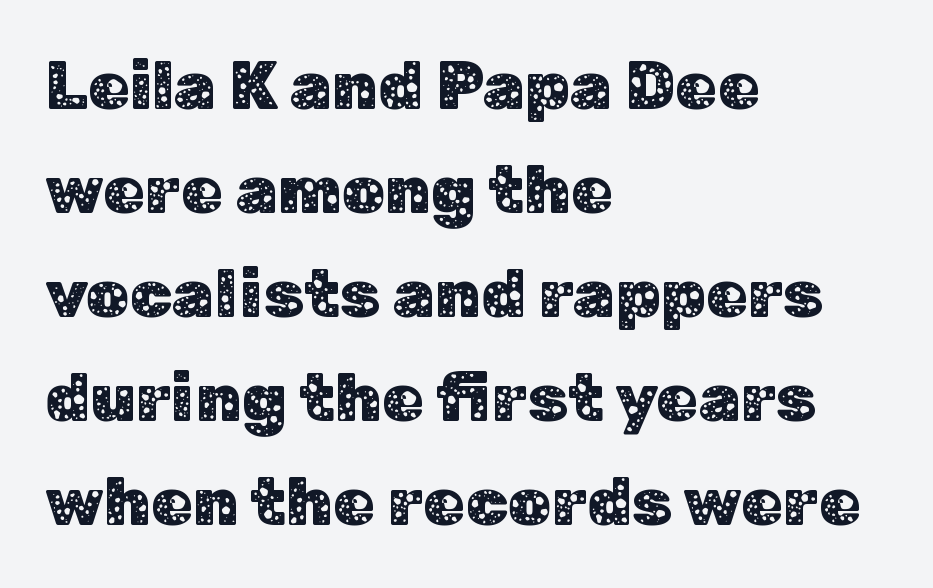
{"serif": "no", "italic": "no", "width": "normal", "stroke_contrast": "low", "x_height": "medium", "monospaced": "no", "underline": "no", "align": "left", "line_spacing": "normal", "line_spacing_ratio": 1.53, "letter_spacing": "normal", "letter_spacing_em": 0.0, "glyph_px": 68}
